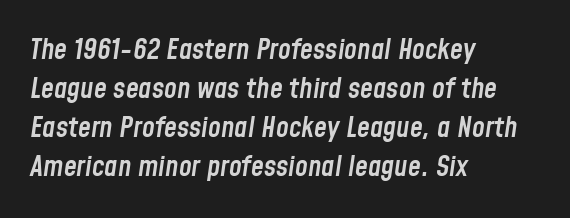
The image shows 29 px semibold, condensed type, italic (leaning right); set left-aligned, normal line spacing (1.34x), normal letter spacing, not underlined; low stroke contrast and a medium x-height.
